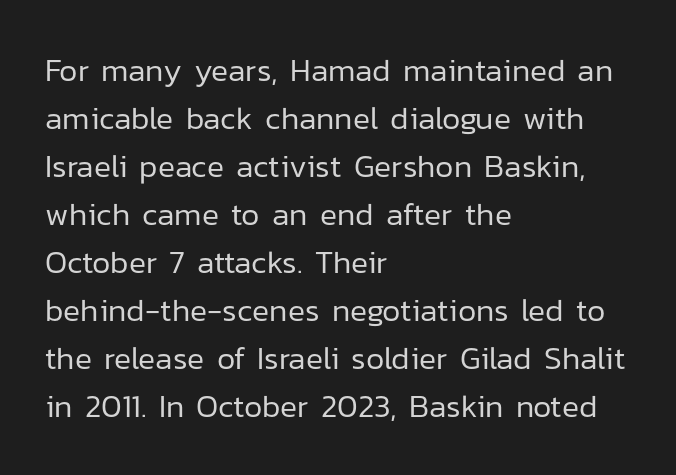
Each letter keeps its own natural width here, so spacing adapts to shape. Italic? Not at all — the glyphs are vertical. Regular leading. No extra ink here — the face is not bold. The compositor pushed each line to the left boundary.
